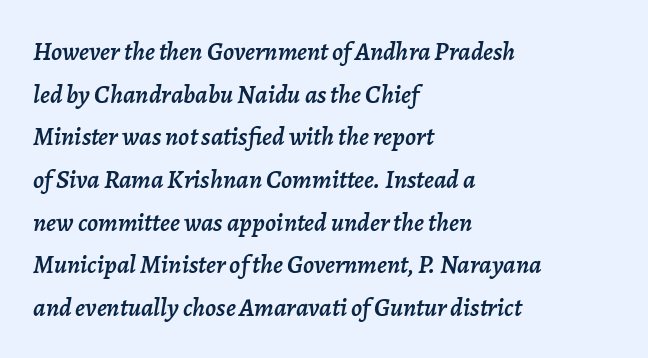
{"italic": "yes", "lean": "right", "slant_degrees": 7, "underline": "no", "align": "left", "line_spacing": "normal", "line_spacing_ratio": 1.64, "letter_spacing": "normal", "letter_spacing_em": 0.0, "glyph_px": 26}
